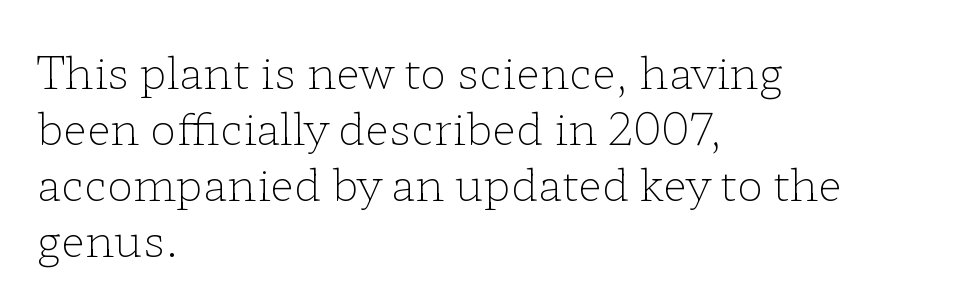
Q: Is the text bold? A: No.
Q: Is the text italic (slanted)? A: No, it is upright.
Q: Is the typeface a serif or a sans-serif typeface? A: Serif.
Q: Is the text underlined? A: No.
Q: How is the paragraph aligned? A: Left-aligned.
Q: Is the spacing between letters normal or unusually wide? A: Normal.
Q: Is the spacing between lines tight, normal or loose? A: Normal.
Q: Width (condensed, normal, or wide)? A: Wide.
Q: Stroke contrast? A: Low.
Q: x-height? A: Medium.
Q: Monospaced? A: No.
